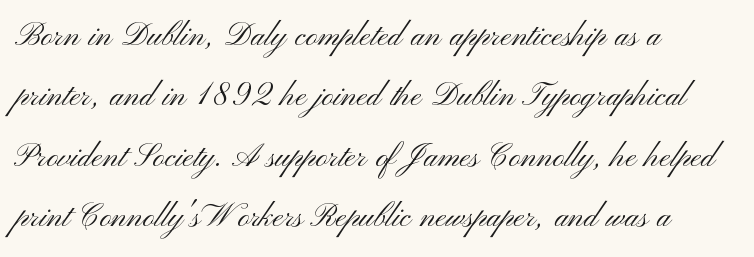
The image shows 40 px light, wide sans-serif type; set left-aligned, normal line spacing (1.51x), normal letter spacing, not underlined; medium stroke contrast and a small x-height.
